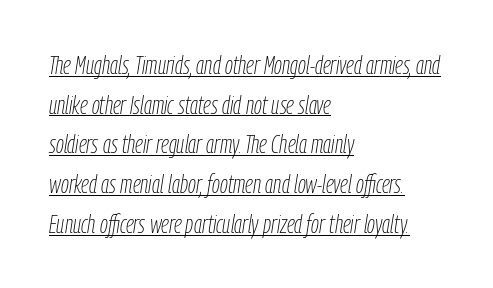
{"italic": "yes", "lean": "right", "slant_degrees": 9, "bold": "no", "underline": "yes", "align": "left", "line_spacing": "normal", "line_spacing_ratio": 1.59, "letter_spacing": "normal", "letter_spacing_em": 0.0, "glyph_px": 25}
